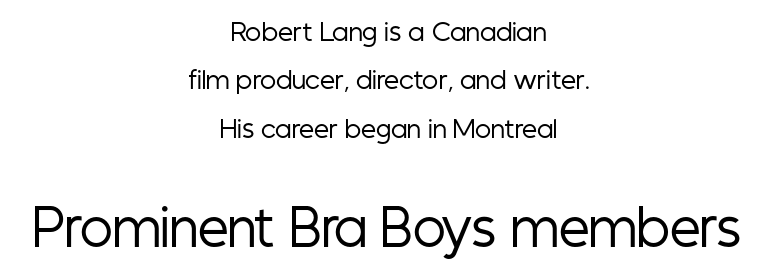
Q: Is the text bold? A: No.
Q: Is the text italic (slanted)? A: No, it is upright.
Q: Is the typeface a serif or a sans-serif typeface? A: Sans-serif.
Q: Is the text underlined? A: No.
Q: How is the paragraph aligned? A: Centered.
Q: Is the spacing between letters normal or unusually wide? A: Normal.
Q: Is the spacing between lines tight, normal or loose? A: Loose.
Q: Which block of text is set in a larger size, the first (top) or the second (bottom)? A: The second (bottom) one.
Q: Width (condensed, normal, or wide)? A: Condensed.
Q: Stroke contrast? A: Low.
Q: x-height? A: Medium.
Q: Monospaced? A: No.
